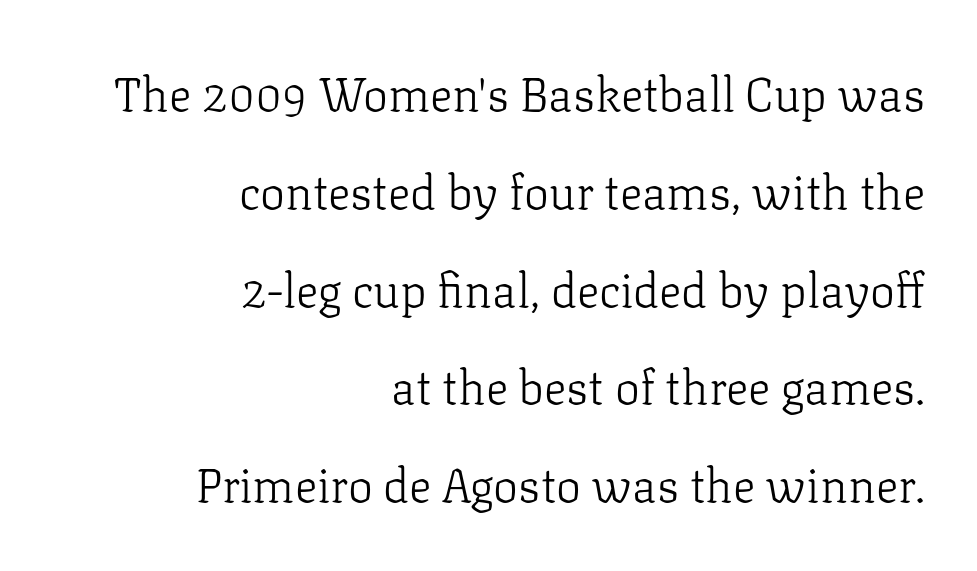
The image shows 47 px light serif type, upright; set right-aligned, loose line spacing (2.08x), normal letter spacing, not underlined; low stroke contrast and a medium x-height.
